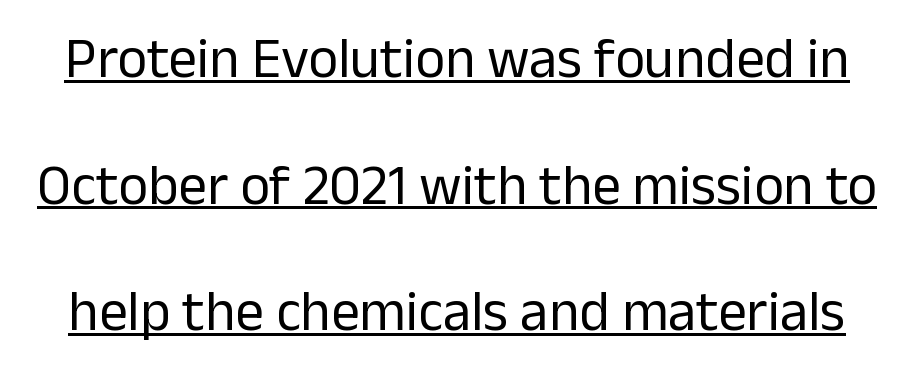
Q: Is the text bold? A: No.
Q: Is the text italic (slanted)? A: No, it is upright.
Q: Is the typeface a serif or a sans-serif typeface? A: Sans-serif.
Q: Is the text underlined? A: Yes.
Q: Is the spacing between letters normal or unusually wide? A: Normal.
Q: Is the spacing between lines tight, normal or loose? A: Loose.
Q: Width (condensed, normal, or wide)? A: Normal.
Q: Stroke contrast? A: Low.
Q: x-height? A: Medium.
Q: Monospaced? A: No.
